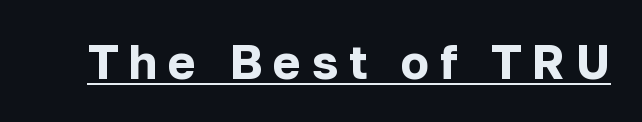
{"serif": "no", "italic": "no", "bold": "yes", "weight": "bold", "width": "normal", "stroke_contrast": "low", "x_height": "medium", "monospaced": "no", "underline": "yes", "letter_spacing": "wide", "letter_spacing_em": 0.23, "glyph_px": 47}
